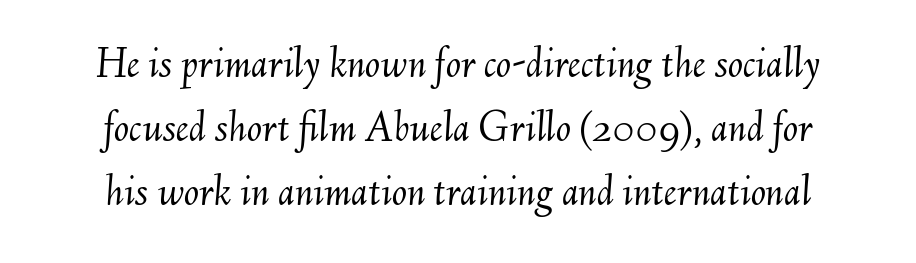
Q: Is the text bold? A: No.
Q: Is the text italic (slanted)? A: Yes, it leans right by about 6 degrees.
Q: Is the text underlined? A: No.
Q: How is the paragraph aligned? A: Centered.
Q: Is the spacing between letters normal or unusually wide? A: Normal.
Q: Is the spacing between lines tight, normal or loose? A: Normal.
Q: Width (condensed, normal, or wide)? A: Normal.
Q: Stroke contrast? A: Medium.
Q: x-height? A: Small.
Q: Monospaced? A: No.
